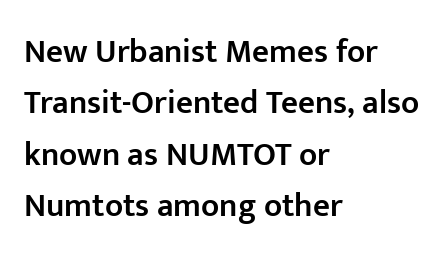
{"serif": "no", "italic": "no", "bold": "semi", "weight": "semibold", "width": "normal", "stroke_contrast": "low", "x_height": "medium", "monospaced": "no", "underline": "no", "align": "left", "line_spacing": "normal", "line_spacing_ratio": 1.56, "letter_spacing": "normal", "letter_spacing_em": 0.0, "glyph_px": 33}
